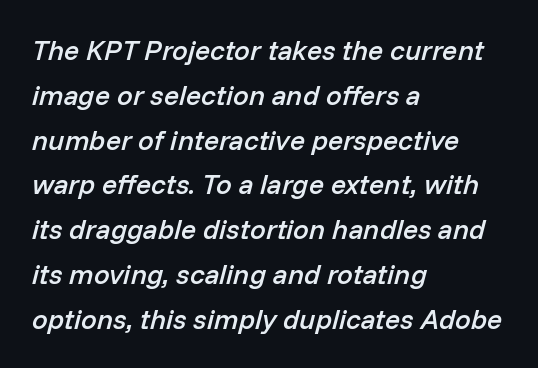
{"italic": "yes", "lean": "right", "slant_degrees": 14, "bold": "semi", "weight": "semibold", "width": "normal", "stroke_contrast": "low", "x_height": "medium", "monospaced": "no", "underline": "no", "align": "left", "line_spacing": "normal", "line_spacing_ratio": 1.6, "letter_spacing": "normal", "letter_spacing_em": 0.0, "glyph_px": 28}
